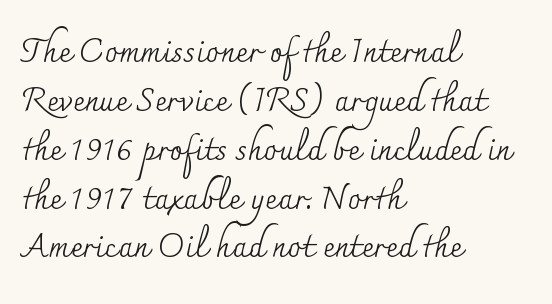
The image shows 33 px regular-weight serif type; set left-aligned, normal line spacing (1.48x), normal letter spacing, not underlined; medium stroke contrast and a small x-height.
